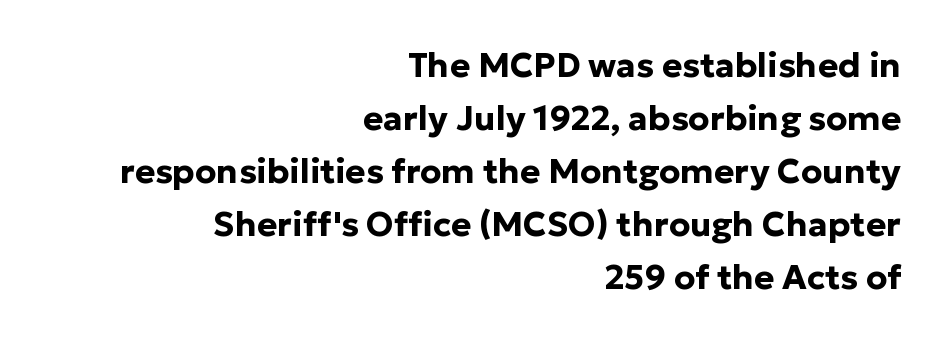
Q: Is the text bold? A: Yes.
Q: Is the text italic (slanted)? A: No, it is upright.
Q: Is the typeface a serif or a sans-serif typeface? A: Sans-serif.
Q: Is the text underlined? A: No.
Q: How is the paragraph aligned? A: Right-aligned.
Q: Is the spacing between letters normal or unusually wide? A: Normal.
Q: Is the spacing between lines tight, normal or loose? A: Normal.
Q: Width (condensed, normal, or wide)? A: Normal.
Q: Stroke contrast? A: Low.
Q: x-height? A: Medium.
Q: Monospaced? A: No.
